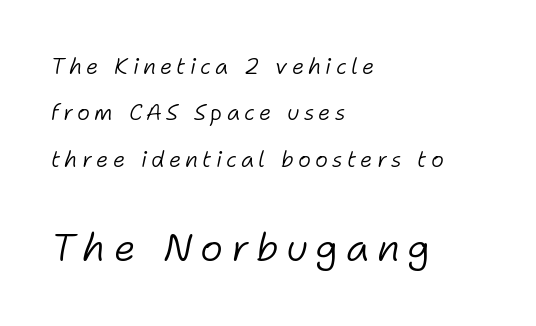
{"italic": "yes", "lean": "right", "slant_degrees": 11, "bold": "no", "weight": "light", "width": "normal", "stroke_contrast": "low", "x_height": "medium", "monospaced": "no", "underline": "no", "align": "left", "line_spacing": "loose", "line_spacing_ratio": 2.11, "larger_block": "second", "size_ratio": 1.77, "glyph_px": 39}
